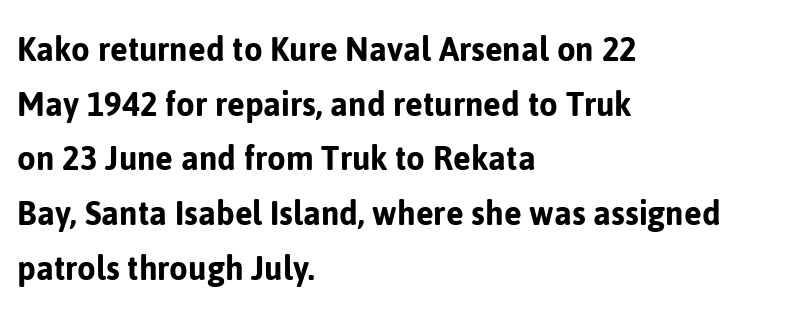
Q: Is the text italic (slanted)? A: No, it is upright.
Q: Is the typeface a serif or a sans-serif typeface? A: Sans-serif.
Q: Is the text underlined? A: No.
Q: How is the paragraph aligned? A: Left-aligned.
Q: Is the spacing between letters normal or unusually wide? A: Normal.
Q: Is the spacing between lines tight, normal or loose? A: Normal.
Q: Width (condensed, normal, or wide)? A: Normal.
Q: Stroke contrast? A: Low.
Q: x-height? A: Medium.
Q: Monospaced? A: No.
